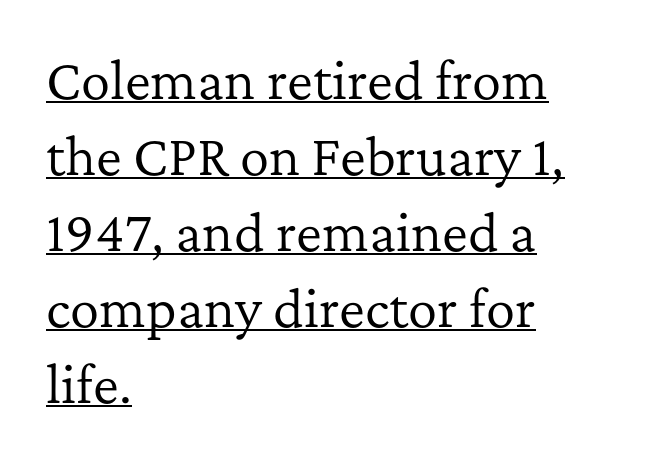
Q: Is the text bold? A: No.
Q: Is the text italic (slanted)? A: No, it is upright.
Q: Is the typeface a serif or a sans-serif typeface? A: Serif.
Q: Is the text underlined? A: Yes.
Q: How is the paragraph aligned? A: Left-aligned.
Q: Is the spacing between letters normal or unusually wide? A: Normal.
Q: Is the spacing between lines tight, normal or loose? A: Normal.
Q: Width (condensed, normal, or wide)? A: Normal.
Q: Stroke contrast? A: Low.
Q: x-height? A: Medium.
Q: Monospaced? A: No.
